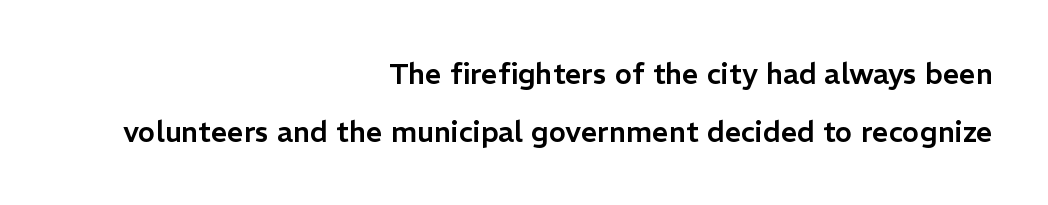
Q: Is the text italic (slanted)? A: No, it is upright.
Q: Is the typeface a serif or a sans-serif typeface? A: Sans-serif.
Q: Is the text underlined? A: No.
Q: How is the paragraph aligned? A: Right-aligned.
Q: Is the spacing between letters normal or unusually wide? A: Normal.
Q: Is the spacing between lines tight, normal or loose? A: Loose.
Q: Width (condensed, normal, or wide)? A: Normal.
Q: Stroke contrast? A: Low.
Q: x-height? A: Medium.
Q: Monospaced? A: No.
